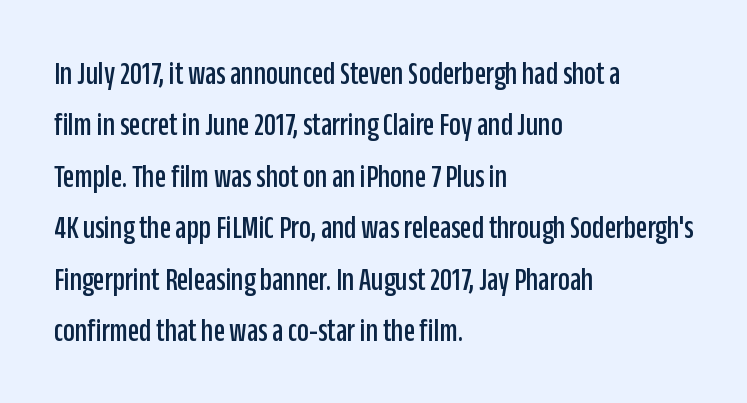
{"serif": "no", "italic": "no", "width": "condensed", "stroke_contrast": "low", "x_height": "large", "monospaced": "no", "underline": "no", "align": "left", "line_spacing": "normal", "line_spacing_ratio": 1.56, "letter_spacing": "normal", "letter_spacing_em": 0.0, "glyph_px": 33}
